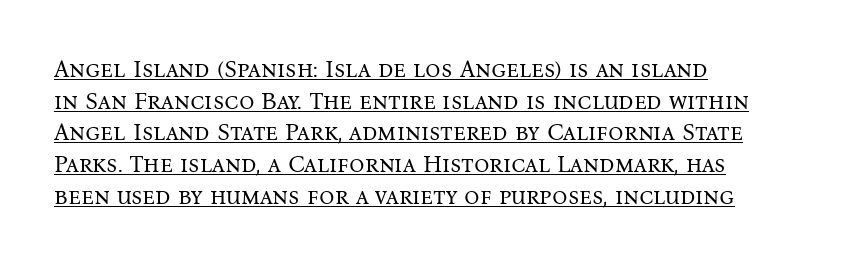
{"italic": "no", "bold": "no", "underline": "yes", "align": "left", "line_spacing": "normal", "line_spacing_ratio": 1.32, "letter_spacing": "normal", "letter_spacing_em": 0.0, "glyph_px": 24}
